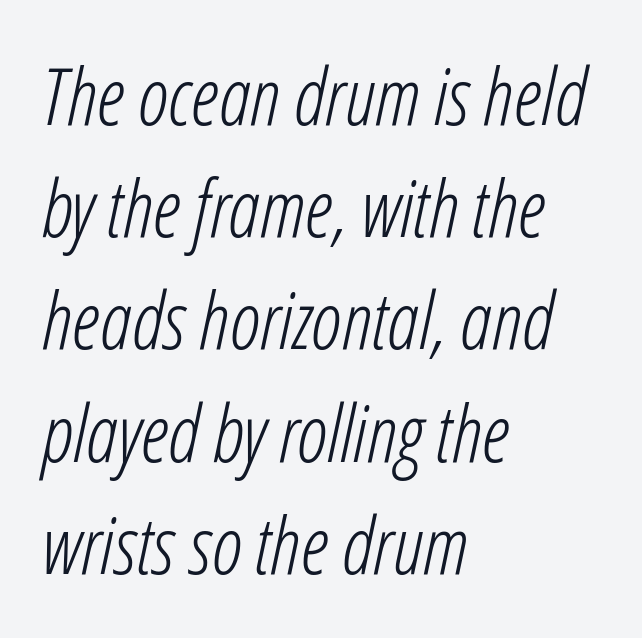
Q: Is the text bold? A: No.
Q: Is the text italic (slanted)? A: Yes, it leans right by about 12 degrees.
Q: Is the text underlined? A: No.
Q: How is the paragraph aligned? A: Left-aligned.
Q: Is the spacing between letters normal or unusually wide? A: Normal.
Q: Is the spacing between lines tight, normal or loose? A: Normal.
Q: Width (condensed, normal, or wide)? A: Condensed.
Q: Stroke contrast? A: Low.
Q: x-height? A: Medium.
Q: Monospaced? A: No.
